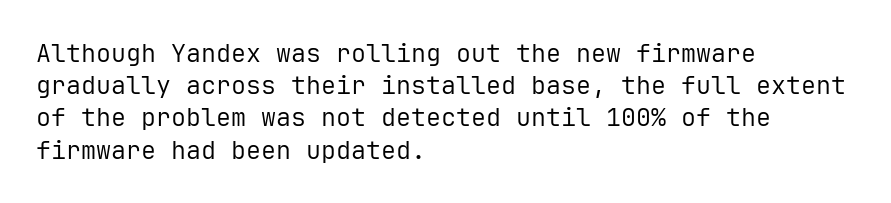
Q: Is the text bold? A: No.
Q: Is the text italic (slanted)? A: No, it is upright.
Q: Is the text underlined? A: No.
Q: How is the paragraph aligned? A: Left-aligned.
Q: Is the spacing between letters normal or unusually wide? A: Normal.
Q: Is the spacing between lines tight, normal or loose? A: Normal.
